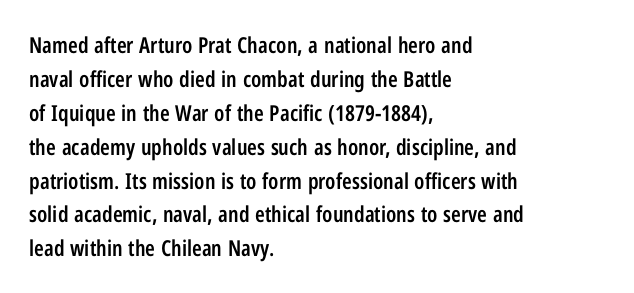
The image shows 22 px text type, upright; set left-aligned, normal line spacing (1.54x), normal letter spacing, not underlined.
